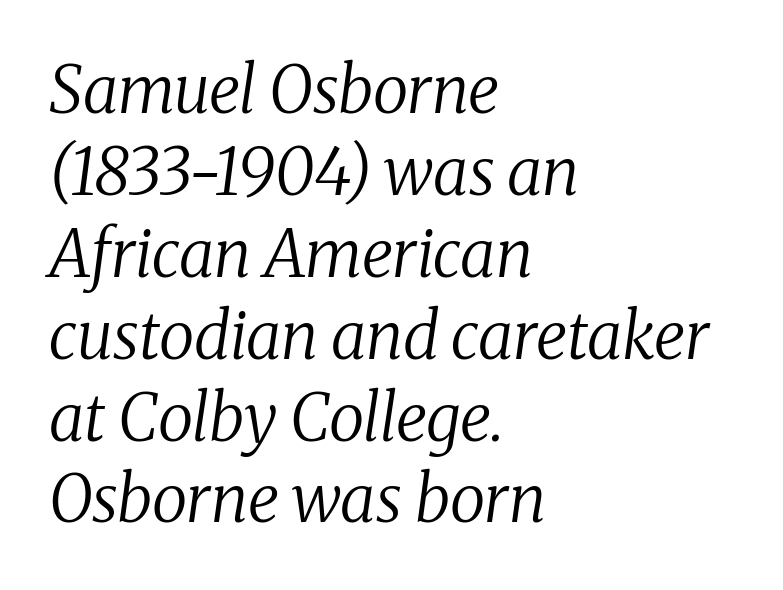
Q: Is the text bold? A: No.
Q: Is the text italic (slanted)? A: Yes, it leans right by about 8 degrees.
Q: Is the typeface a serif or a sans-serif typeface? A: Serif.
Q: Is the text underlined? A: No.
Q: How is the paragraph aligned? A: Left-aligned.
Q: Is the spacing between letters normal or unusually wide? A: Normal.
Q: Is the spacing between lines tight, normal or loose? A: Normal.
Q: Width (condensed, normal, or wide)? A: Normal.
Q: Stroke contrast? A: Medium.
Q: x-height? A: Medium.
Q: Monospaced? A: No.
